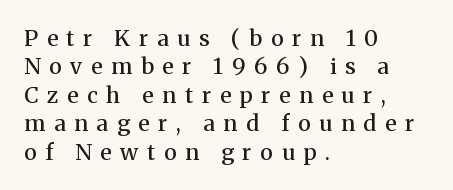
{"italic": "no", "bold": "semi", "underline": "no", "align": "left", "line_spacing": "normal", "line_spacing_ratio": 1.29, "letter_spacing": "wide", "letter_spacing_em": 0.4, "glyph_px": 22}
